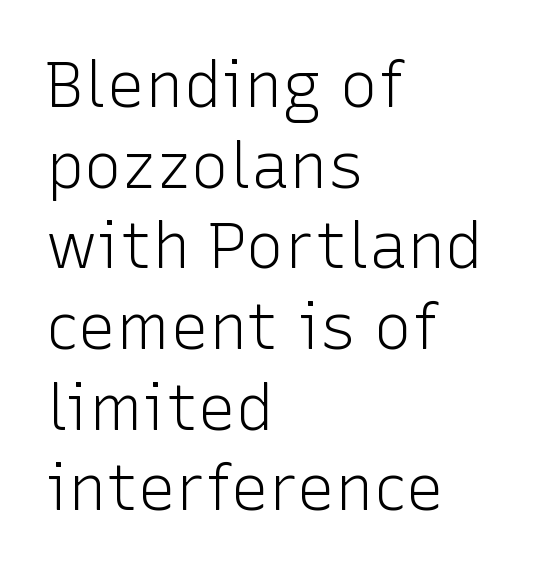
{"serif": "no", "italic": "no", "bold": "no", "weight": "light", "width": "normal", "stroke_contrast": "low", "x_height": "medium", "monospaced": "no", "underline": "no", "align": "left", "line_spacing": "normal", "line_spacing_ratio": 1.26, "letter_spacing": "normal", "letter_spacing_em": 0.0, "glyph_px": 64}
